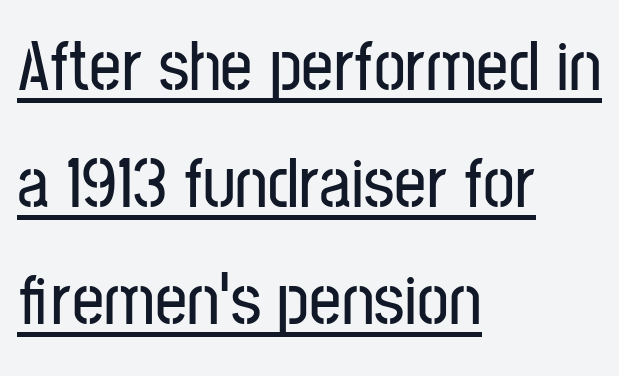
{"serif": "no", "italic": "no", "width": "condensed", "stroke_contrast": "low", "x_height": "medium", "monospaced": "no", "underline": "yes", "align": "left", "line_spacing": "normal", "line_spacing_ratio": 1.65, "letter_spacing": "normal", "letter_spacing_em": 0.0, "glyph_px": 71}
